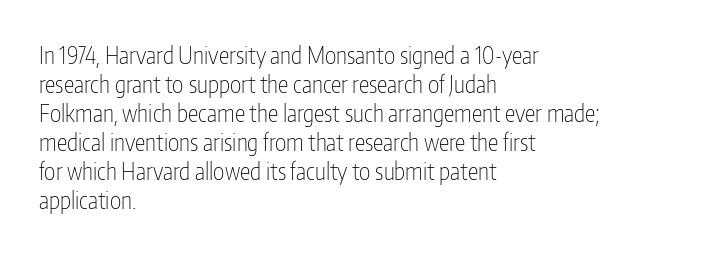
The strokes carry an ordinary text weight at most. Default kerning and tracking; the words read as compact shapes. The gap between lines stays unmarked. Does the lettering tilt? It doesn't — this is upright.
